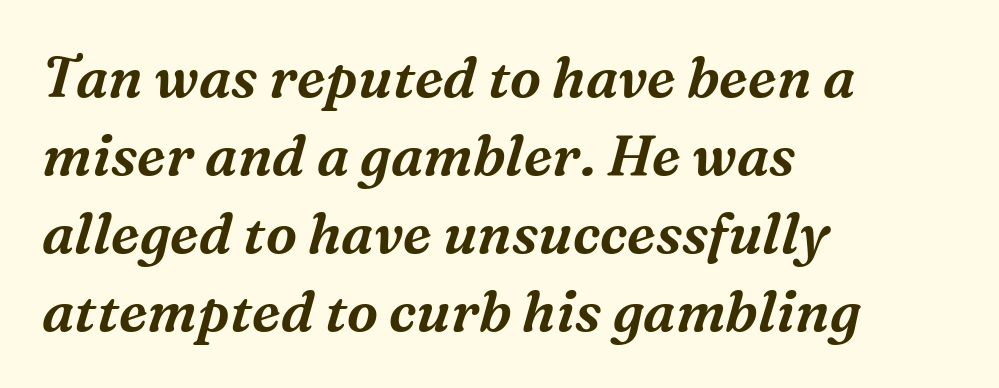
You could not count columns in this text — the font is proportionally spaced. The lines sit at an ordinary, default distance from one another. The face used here has a pronounced slope to its letters. The text block is weighted toward the left margin, trailing off unevenly rightward. The horizontal fit of the characters is conventional and even. Check where the strokes stop: tiny serifs finish them off.
